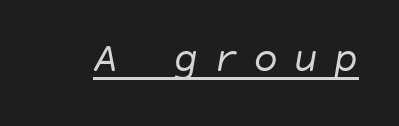
Looking at the ascenders, they clearly lean. A rule runs beneath these lines of type. Between one letter and the next there's a generous, obvious gap. Each stroke keeps to a modest, everyday thickness or less.
